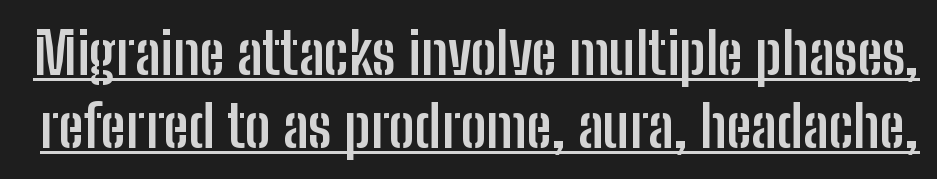
{"serif": "no", "italic": "no", "bold": "yes", "weight": "semibold", "width": "condensed", "stroke_contrast": "low", "x_height": "medium", "monospaced": "no", "underline": "yes", "line_spacing": "normal", "line_spacing_ratio": 1.28, "letter_spacing": "normal", "letter_spacing_em": 0.0, "glyph_px": 57}
